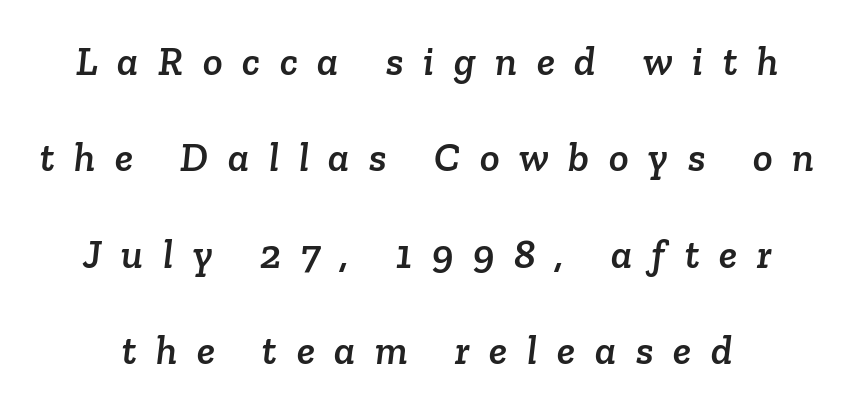
{"serif": "yes", "width": "normal", "stroke_contrast": "low", "x_height": "medium", "monospaced": "no", "underline": "no", "line_spacing": "loose", "line_spacing_ratio": 2.35, "letter_spacing": "wide", "letter_spacing_em": 0.48, "glyph_px": 41}
